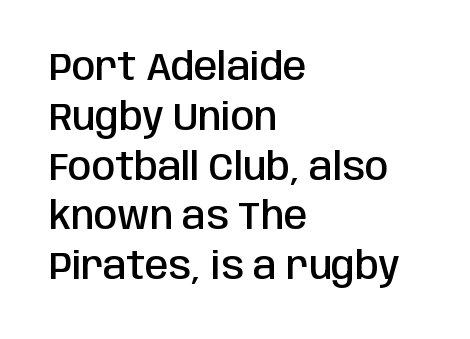
Observe the ordinary spacing: letters are neighbours, not strangers. Lines of text with bare space underneath. I'd call this a sans setting — the letters go barefoot. Does the leading feel generous? No, just average.
